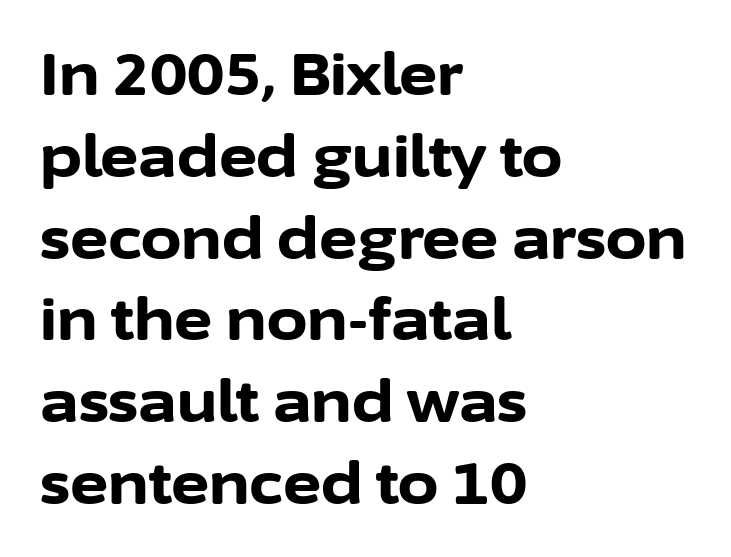
{"serif": "no", "italic": "no", "bold": "yes", "weight": "bold", "width": "normal", "stroke_contrast": "low", "x_height": "medium", "monospaced": "no", "underline": "no", "align": "left", "line_spacing": "normal", "line_spacing_ratio": 1.41, "letter_spacing": "normal", "letter_spacing_em": 0.0, "glyph_px": 58}
